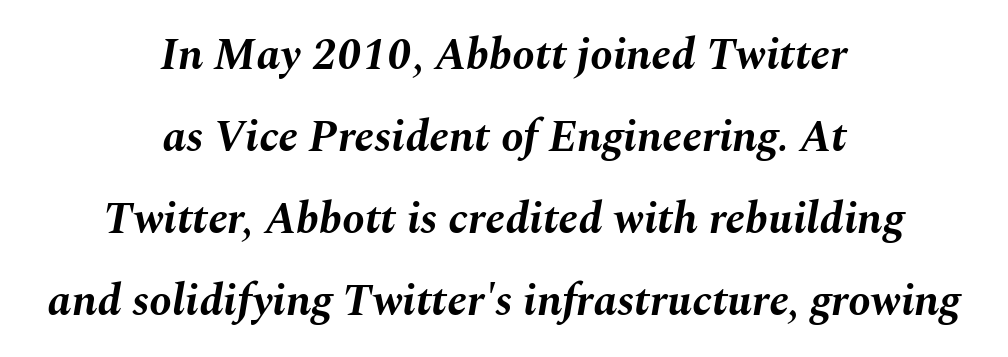
The image shows 45 px bold type, italic (leaning right); set centered, line spacing 1.82x, normal letter spacing, not underlined; medium stroke contrast and a medium x-height.
